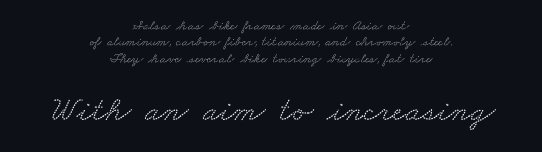
The image shows 35 px wide serif type; set centered, line spacing 1.17x, normal letter spacing, not underlined; the second (bottom) block is 2.5x larger; low stroke contrast and a small x-height.
